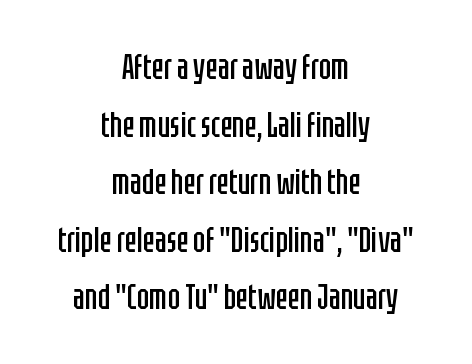
{"serif": "no", "italic": "no", "bold": "no", "weight": "regular", "width": "condensed", "stroke_contrast": "low", "x_height": "large", "monospaced": "no", "underline": "no", "align": "center", "line_spacing": "normal", "line_spacing_ratio": 1.6, "letter_spacing": "normal", "letter_spacing_em": 0.0, "glyph_px": 36}
